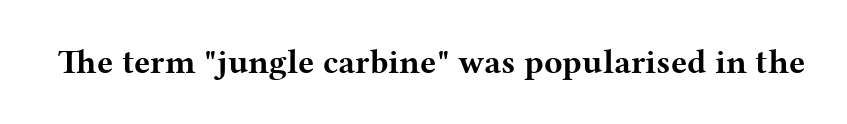
Q: Is the text bold? A: Yes.
Q: Is the text italic (slanted)? A: No, it is upright.
Q: Is the typeface a serif or a sans-serif typeface? A: Serif.
Q: Is the text underlined? A: No.
Q: Is the spacing between letters normal or unusually wide? A: Normal.
Q: Width (condensed, normal, or wide)? A: Wide.
Q: Stroke contrast? A: Medium.
Q: x-height? A: Medium.
Q: Monospaced? A: No.
